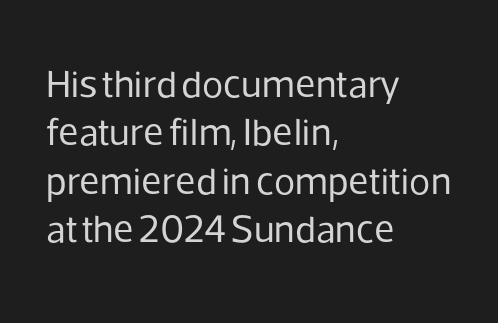
No heavy texture on the line: the type isn't bold. Quick note: not italic, upright. In CSS terms this would be text-align: left. How are the letters spaced? Ordinarily, with no added tracking. Spacing verdict: proportional, widths tailored to each character. The space beneath each line is pristine and unruled.
